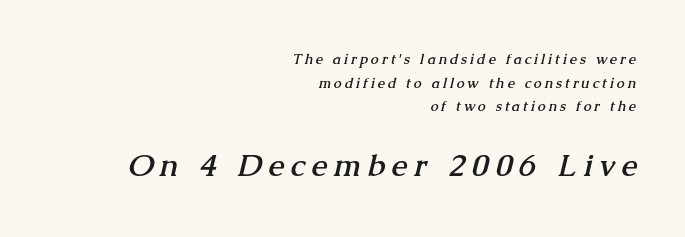
The image shows 31 px semibold serif type; set right-aligned, normal line spacing (1.68x), unusually wide letter spacing (+0.22 em), not underlined; the second (bottom) block is 2.21x larger; medium stroke contrast and a medium x-height.
